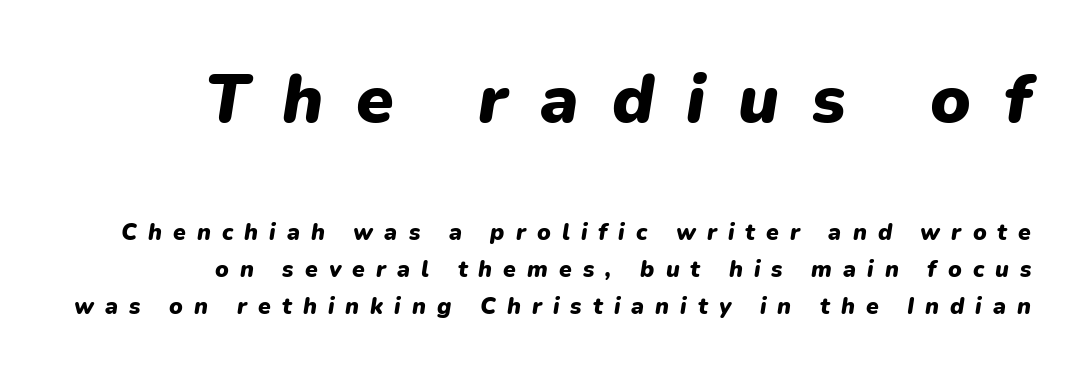
{"italic": "yes", "lean": "right", "slant_degrees": 9, "bold": "yes", "weight": "heavy", "width": "normal", "stroke_contrast": "low", "x_height": "medium", "monospaced": "no", "underline": "no", "align": "right", "line_spacing": "normal", "line_spacing_ratio": 1.6, "letter_spacing": "wide", "letter_spacing_em": 0.48, "larger_block": "first", "size_ratio": 2.96, "glyph_px": 68}
